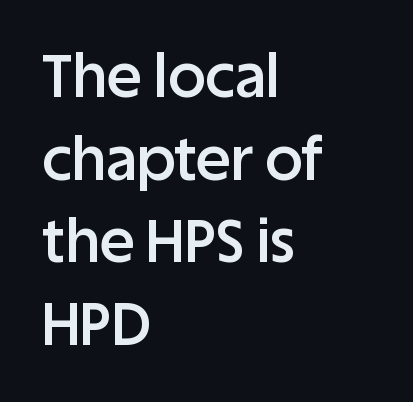
The typeface chosen for these lines omits serifs. This is the in-between weight designers call semibold or demi. Short and long lines alike share a common starting point at left. Words float on clear page, feet unadorned.
